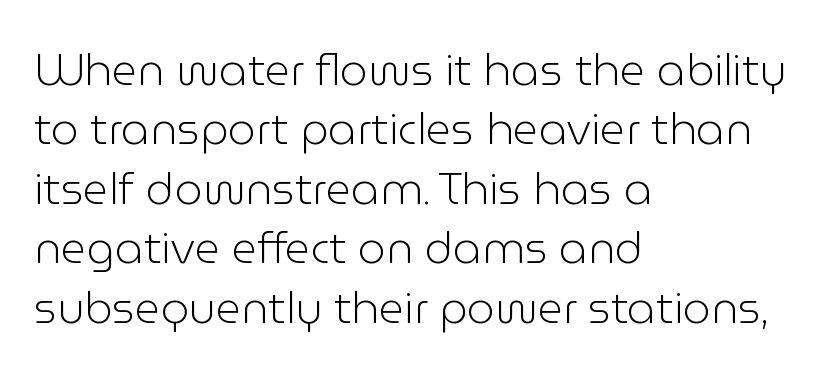
{"serif": "no", "italic": "no", "bold": "no", "weight": "light", "width": "normal", "stroke_contrast": "low", "x_height": "medium", "monospaced": "no", "underline": "no", "align": "left", "line_spacing": "normal", "line_spacing_ratio": 1.35, "letter_spacing": "normal", "letter_spacing_em": 0.0, "glyph_px": 44}
